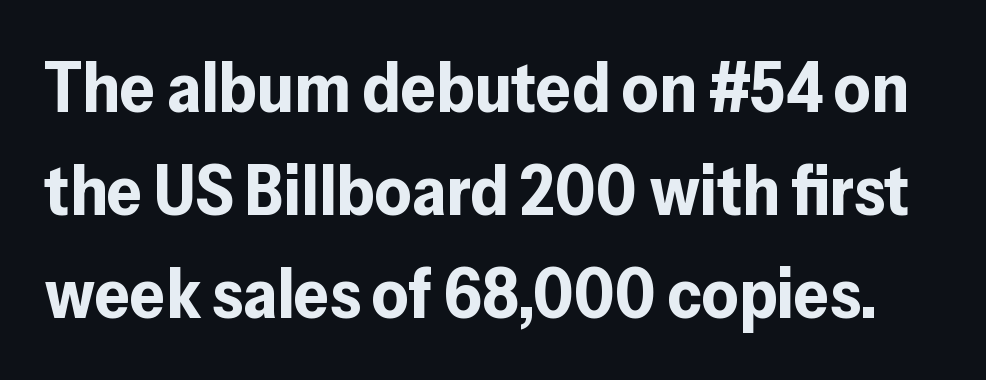
The image shows 70 px bold sans-serif type, upright; set normal line spacing (1.47x), normal letter spacing, not underlined; low stroke contrast and a medium x-height.
